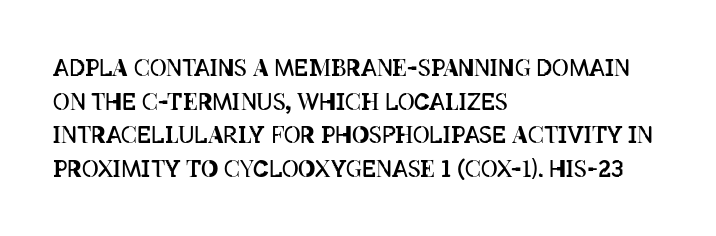
The image shows 23 px text type, upright; set left-aligned, normal line spacing (1.46x), normal letter spacing, not underlined.
